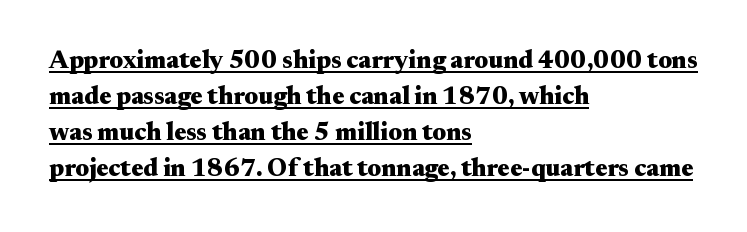
Q: Is the text bold? A: Yes.
Q: Is the text italic (slanted)? A: No, it is upright.
Q: Is the text underlined? A: Yes.
Q: How is the paragraph aligned? A: Left-aligned.
Q: Is the spacing between letters normal or unusually wide? A: Normal.
Q: Is the spacing between lines tight, normal or loose? A: Normal.
